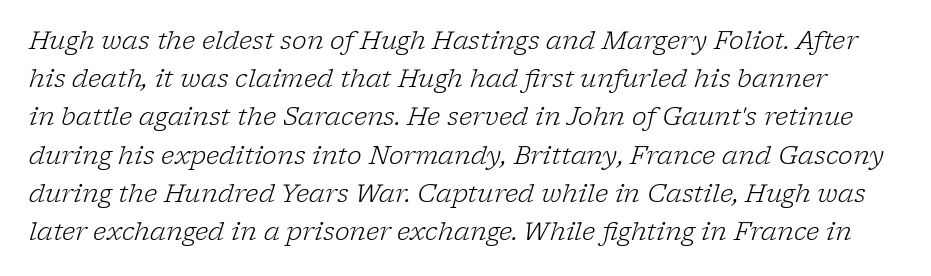
Q: Is the text bold? A: No.
Q: Is the text italic (slanted)? A: Yes, it leans right by about 17 degrees.
Q: Is the text underlined? A: No.
Q: Is the spacing between letters normal or unusually wide? A: Normal.
Q: Is the spacing between lines tight, normal or loose? A: Normal.
